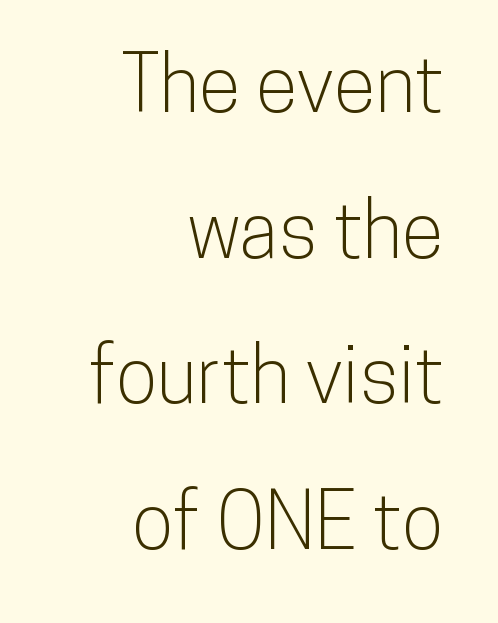
Q: Is the text italic (slanted)? A: No, it is upright.
Q: Is the typeface a serif or a sans-serif typeface? A: Sans-serif.
Q: Is the text underlined? A: No.
Q: How is the paragraph aligned? A: Right-aligned.
Q: Is the spacing between letters normal or unusually wide? A: Normal.
Q: Width (condensed, normal, or wide)? A: Condensed.
Q: Stroke contrast? A: Low.
Q: x-height? A: Medium.
Q: Monospaced? A: No.
